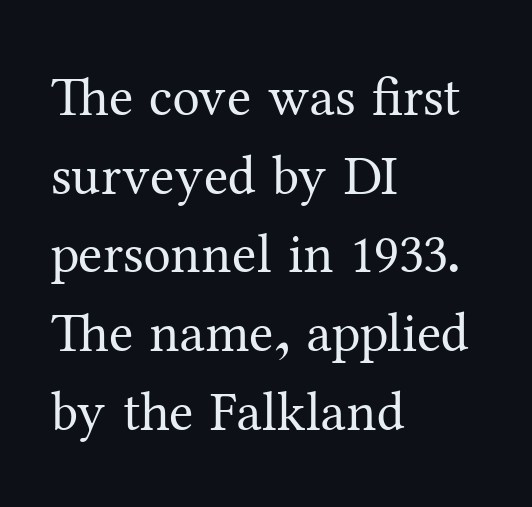
Q: Is the text bold? A: No.
Q: Is the text italic (slanted)? A: No, it is upright.
Q: Is the typeface a serif or a sans-serif typeface? A: Serif.
Q: Is the text underlined? A: No.
Q: How is the paragraph aligned? A: Left-aligned.
Q: Is the spacing between letters normal or unusually wide? A: Normal.
Q: Is the spacing between lines tight, normal or loose? A: Normal.
Q: Width (condensed, normal, or wide)? A: Normal.
Q: Stroke contrast? A: Medium.
Q: x-height? A: Medium.
Q: Monospaced? A: No.
